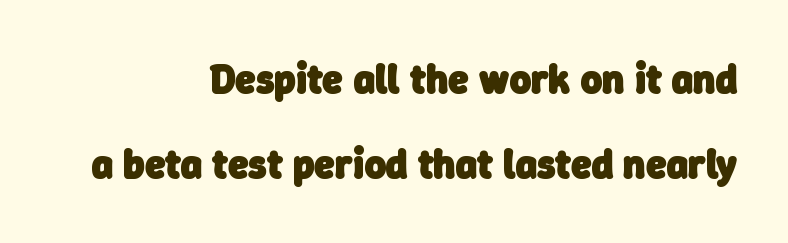
Q: Is the text bold? A: Yes.
Q: Is the typeface a serif or a sans-serif typeface? A: Sans-serif.
Q: Is the text underlined? A: No.
Q: How is the paragraph aligned? A: Right-aligned.
Q: Is the spacing between letters normal or unusually wide? A: Normal.
Q: Is the spacing between lines tight, normal or loose? A: Loose.
Q: Width (condensed, normal, or wide)? A: Normal.
Q: Stroke contrast? A: Low.
Q: x-height? A: Medium.
Q: Monospaced? A: No.
